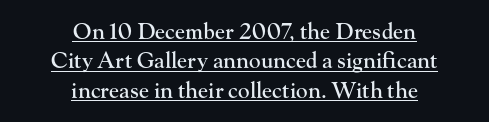
{"italic": "no", "underline": "yes", "align": "center", "line_spacing": "normal", "line_spacing_ratio": 1.34, "letter_spacing": "normal", "letter_spacing_em": 0.0, "glyph_px": 22}
